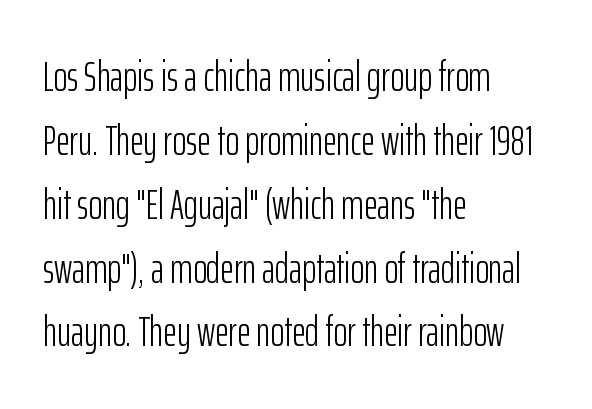
The block of text has a typical density, with ordinary space between rows. Think of a printed novel: that variable character pitch is what you see here. The strip under each line holds only bare page. Is the letter spacing exaggerated? No — it looks like the ordinary default.
